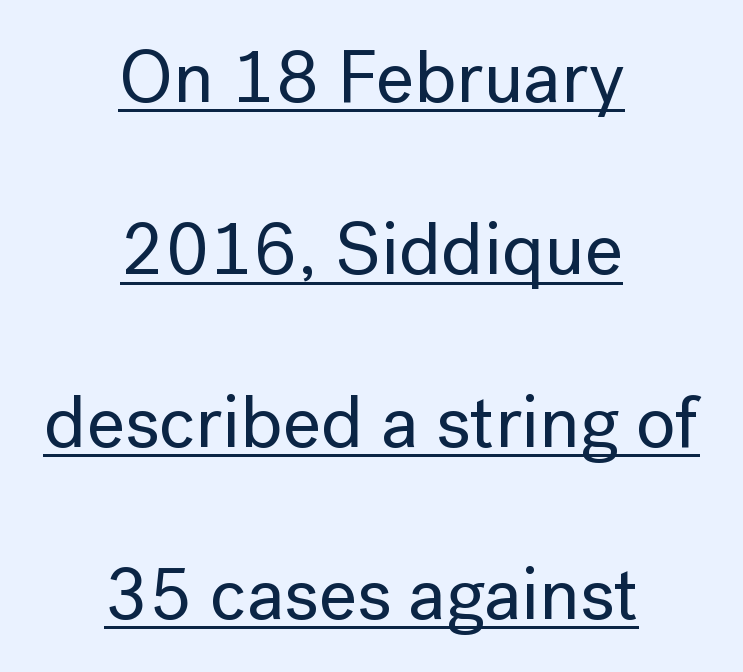
The image shows 74 px sans-serif type, upright; set centered, loose line spacing (2.33x), normal letter spacing, underlined; low stroke contrast and a medium x-height.
